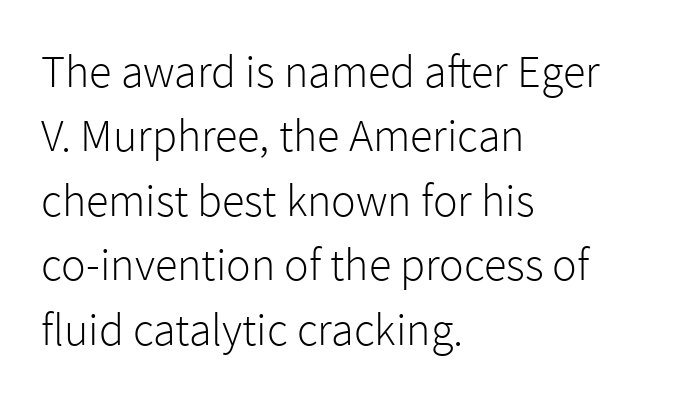
The image shows 46 px light sans-serif type, upright; set left-aligned, normal line spacing (1.4x), normal letter spacing, not underlined; a medium x-height.
